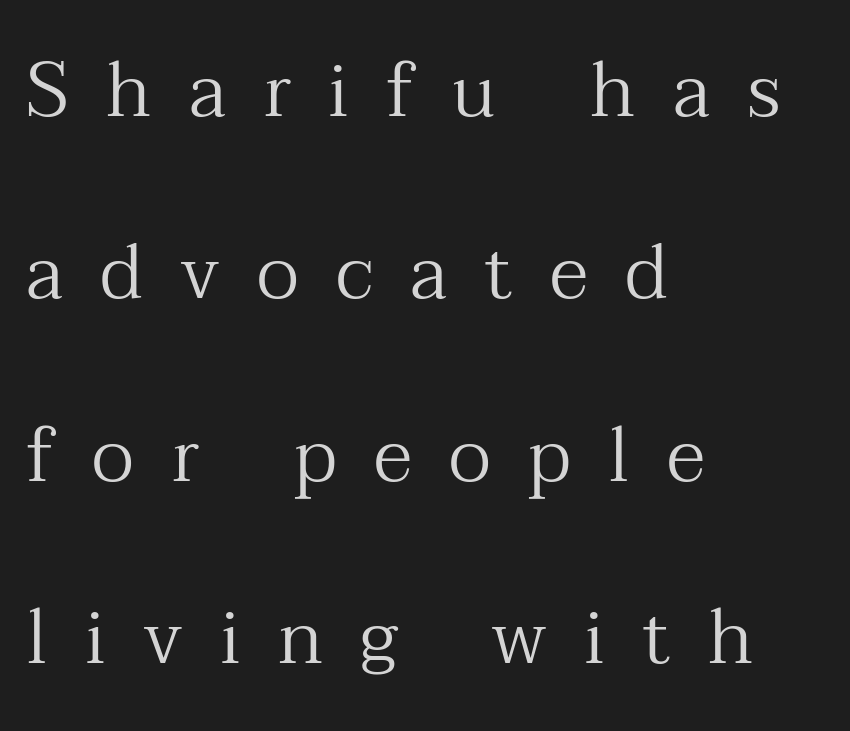
Q: Is the text bold? A: No.
Q: Is the text italic (slanted)? A: No, it is upright.
Q: Is the typeface a serif or a sans-serif typeface? A: Serif.
Q: Is the text underlined? A: No.
Q: How is the paragraph aligned? A: Left-aligned.
Q: Is the spacing between letters normal or unusually wide? A: Unusually wide.
Q: Is the spacing between lines tight, normal or loose? A: Loose.
Q: Width (condensed, normal, or wide)? A: Normal.
Q: Stroke contrast? A: Medium.
Q: x-height? A: Medium.
Q: Monospaced? A: No.
